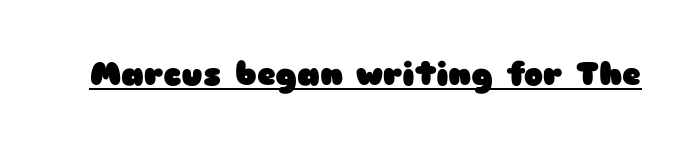
The image shows 32 px heavy, wide sans-serif type, upright; set normal letter spacing, underlined; low stroke contrast and a medium x-height.
